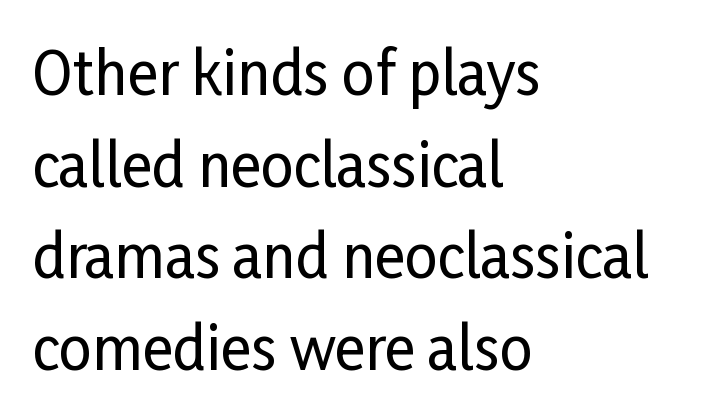
Teacher's note: observe the even left margin — that is flush-left alignment. The rendering keeps characters at their native spacing. These lines are rendered in a variable-pitch font. The line-height multiplier appears to be the usual default. This sample uses an upright cut, with every glyph sitting square on the baseline.
